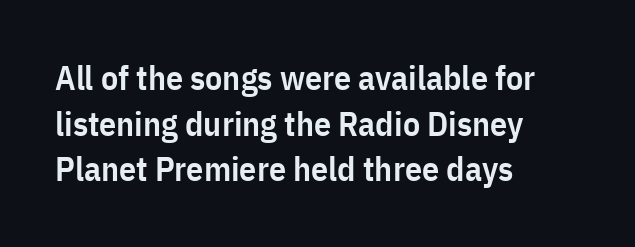
{"serif": "no", "italic": "no", "bold": "semi", "weight": "semibold", "width": "condensed", "stroke_contrast": "low", "x_height": "medium", "monospaced": "no", "underline": "no", "align": "left", "line_spacing": "normal", "line_spacing_ratio": 1.34, "letter_spacing": "normal", "letter_spacing_em": 0.0, "glyph_px": 34}
